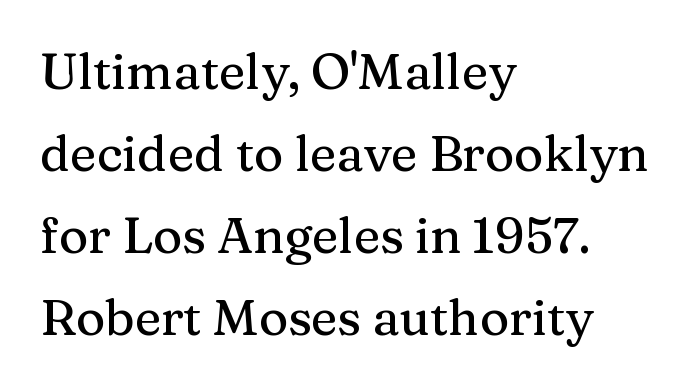
Q: Is the text italic (slanted)? A: No, it is upright.
Q: Is the typeface a serif or a sans-serif typeface? A: Serif.
Q: Is the text underlined? A: No.
Q: How is the paragraph aligned? A: Left-aligned.
Q: Is the spacing between letters normal or unusually wide? A: Normal.
Q: Is the spacing between lines tight, normal or loose? A: Normal.
Q: Width (condensed, normal, or wide)? A: Normal.
Q: Stroke contrast? A: Medium.
Q: x-height? A: Medium.
Q: Monospaced? A: No.
